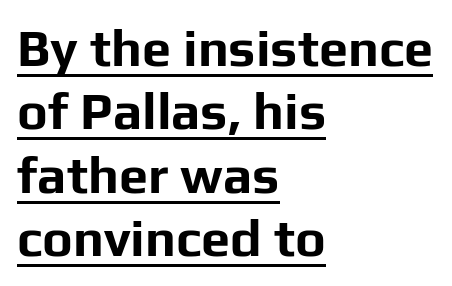
Q: Is the text bold? A: Yes.
Q: Is the text italic (slanted)? A: No, it is upright.
Q: Is the typeface a serif or a sans-serif typeface? A: Sans-serif.
Q: Is the text underlined? A: Yes.
Q: How is the paragraph aligned? A: Left-aligned.
Q: Is the spacing between letters normal or unusually wide? A: Normal.
Q: Width (condensed, normal, or wide)? A: Normal.
Q: Stroke contrast? A: Low.
Q: x-height? A: Medium.
Q: Monospaced? A: No.
